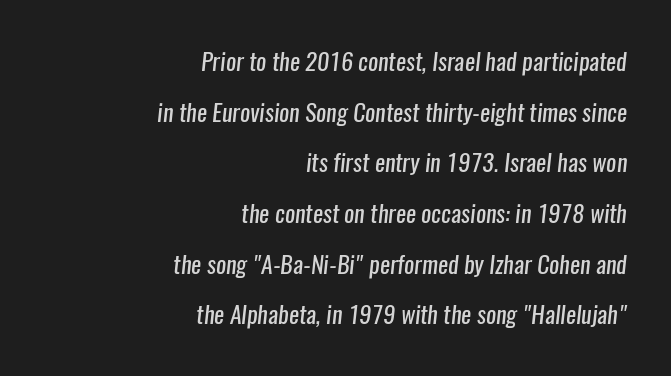
The image shows 24 px text type; set right-aligned, loose line spacing (2.11x), normal letter spacing, not underlined.
